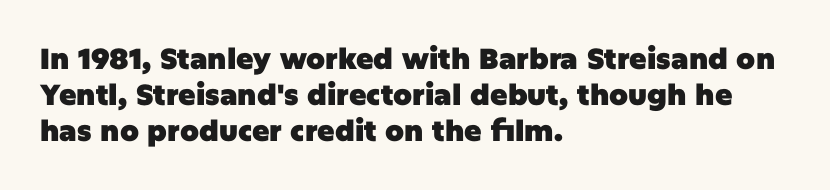
{"serif": "no", "italic": "no", "bold": "yes", "weight": "heavy", "width": "normal", "stroke_contrast": "low", "x_height": "large", "monospaced": "no", "underline": "no", "align": "left", "line_spacing": "normal", "line_spacing_ratio": 1.25, "letter_spacing": "normal", "letter_spacing_em": 0.0, "glyph_px": 29}
